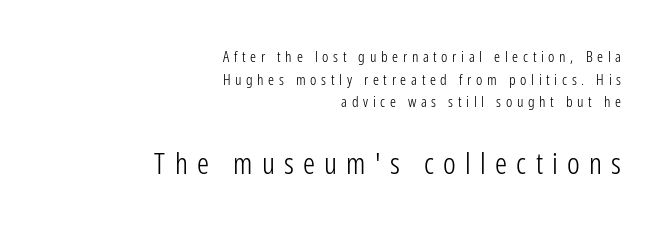
The image shows 30 px light, condensed sans-serif type, upright; set right-aligned, normal line spacing (1.51x), unusually wide letter spacing (+0.31 em), not underlined; the second (bottom) block is 2.0x larger; low stroke contrast and a medium x-height.
